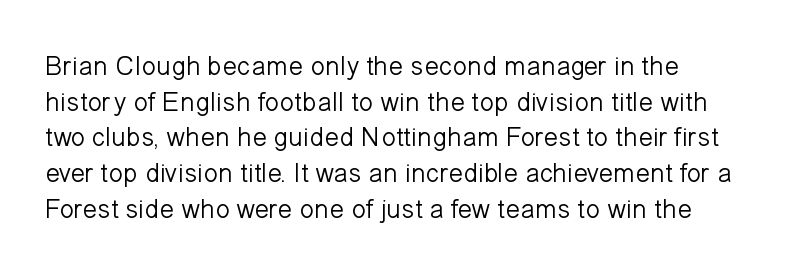
Q: Is the text bold? A: No.
Q: Is the text italic (slanted)? A: No, it is upright.
Q: Is the text underlined? A: No.
Q: Is the spacing between letters normal or unusually wide? A: Normal.
Q: Is the spacing between lines tight, normal or loose? A: Normal.
